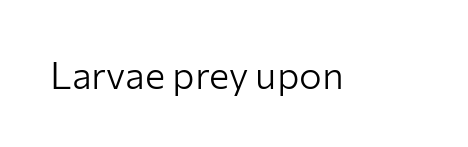
{"serif": "no", "italic": "no", "bold": "no", "weight": "light", "width": "normal", "stroke_contrast": "low", "x_height": "medium", "monospaced": "no", "underline": "no", "letter_spacing": "normal", "letter_spacing_em": 0.0, "glyph_px": 38}
